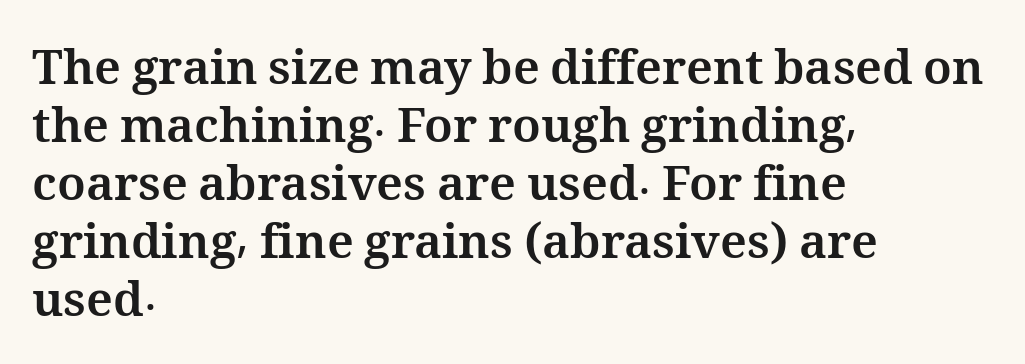
These lines stack with their left ends in a neat column. Every letter is thick-stroked: bold, no question. The zone under the glyphs is completely vacant. Students, note that the glyphs here touch the page at normal intervals. The rendering uses natural spacing where letterforms have individual widths. Nope, not italic — everything's standing straight.
